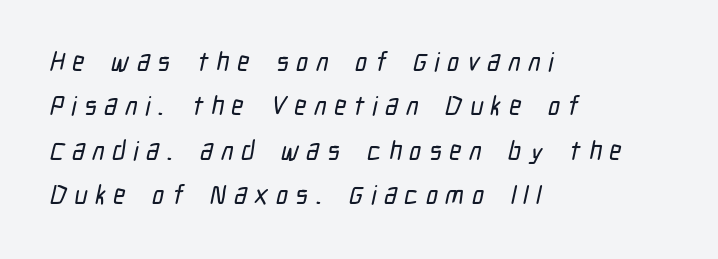
Honestly, there is no underline to notice here at all. Students, note that the glyphs here are deliberately spaced far apart. Layout note: lines flush left.
